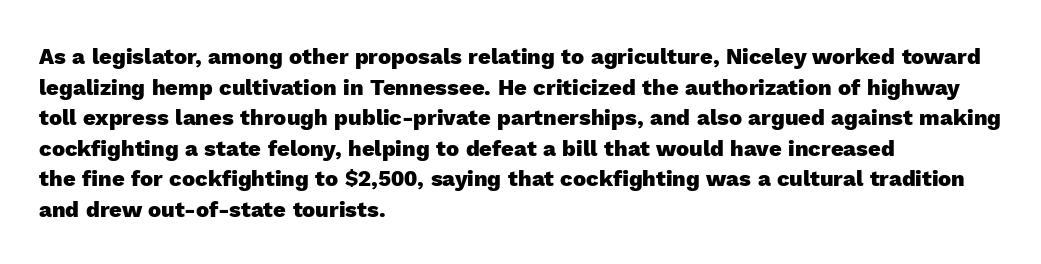
Q: Is the text bold? A: Yes.
Q: Is the text italic (slanted)? A: No, it is upright.
Q: Is the text underlined? A: No.
Q: How is the paragraph aligned? A: Left-aligned.
Q: Is the spacing between letters normal or unusually wide? A: Normal.
Q: Is the spacing between lines tight, normal or loose? A: Normal.
